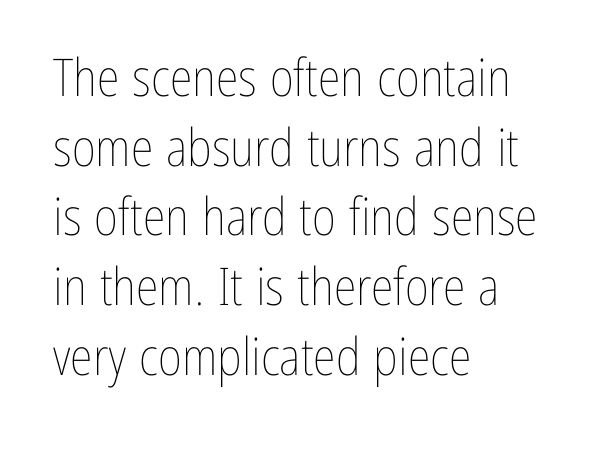
This block has exactly the height ordinary leading produces. Check under the words: just untouched page. These lines keep a tight, regular rhythm from letter to letter. The font's upright variant was chosen for this text. The passage shown is typed in a proportional face where columns would drift. These glyphs show unthickened strokes, regular width or finer.
